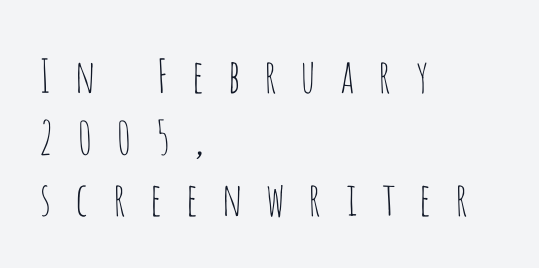
The image shows 46 px thin, condensed sans-serif type, upright; set left-aligned, normal line spacing (1.34x), unusually wide letter spacing (+0.47 em), not underlined; low stroke contrast and a large x-height.
